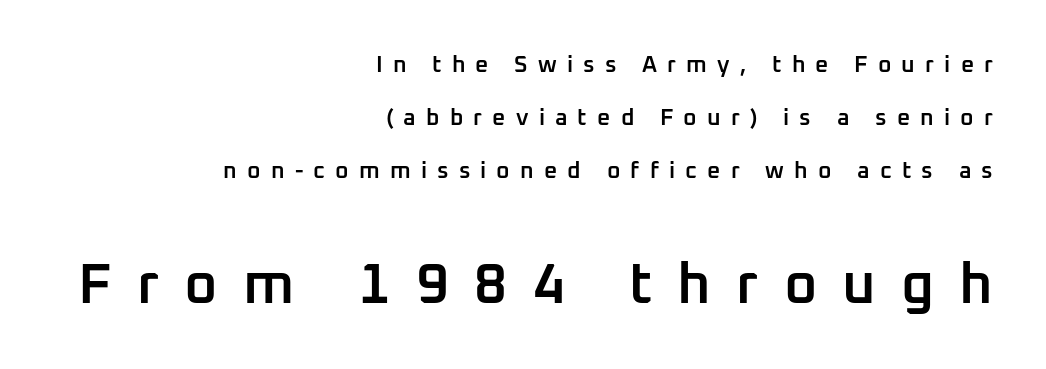
Students, this is semibold: more ink than regular, less than bold. Character widths vary here, with narrow letters taking less room than wide ones. Does the copy run flush right? Yes — the right margin is perfectly even. Nope, no serifs anywhere on these letters.
